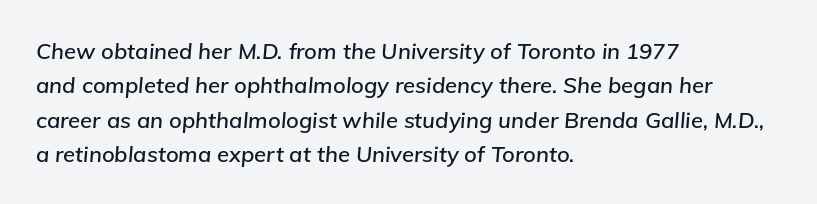
The image shows 22 px text type, italic (leaning right); set left-aligned, normal line spacing (1.56x), normal letter spacing, not underlined.
